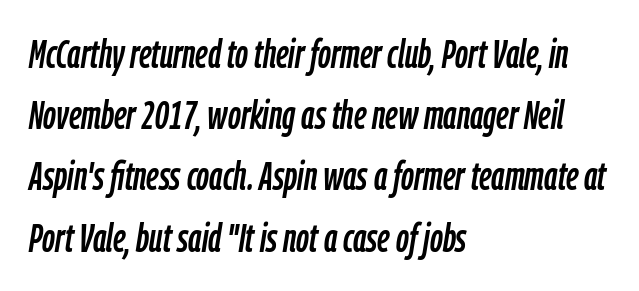
This sample keeps an unexceptional amount of space between lines. The setting favours the left margin, as ordinary paragraphs usually do. The strip under each line holds only bare page. The axis of the letterforms is tilted away from vertical. Characters follow at the spacing the type designer built in.
